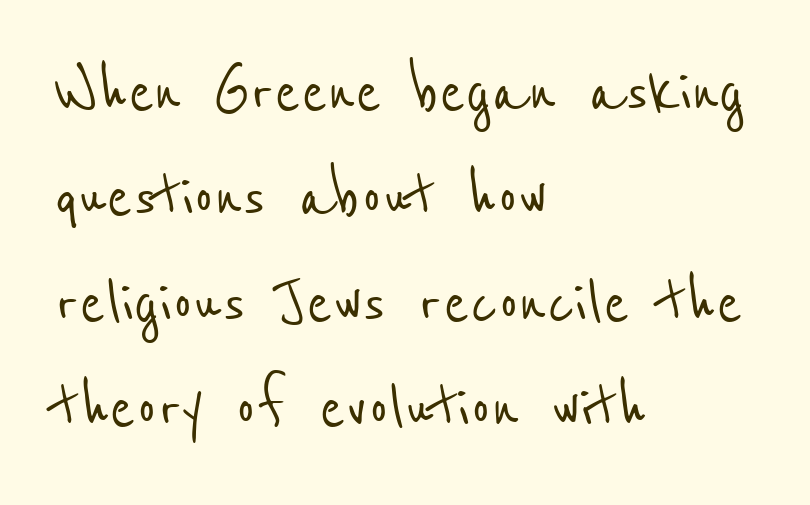
{"serif": "no", "width": "condensed", "stroke_contrast": "low", "x_height": "medium", "monospaced": "no", "underline": "no", "align": "left", "line_spacing": "normal", "line_spacing_ratio": 1.37, "letter_spacing": "normal", "letter_spacing_em": 0.0, "glyph_px": 77}
